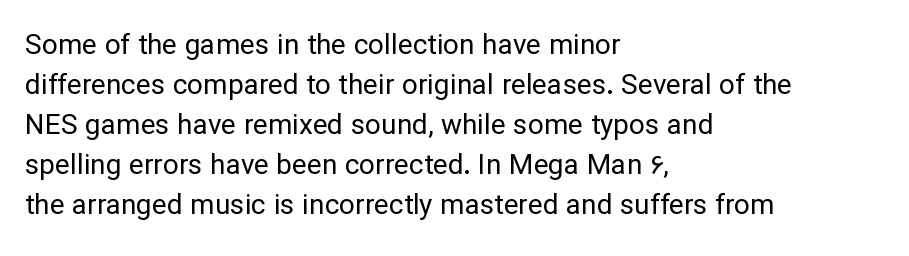
The image shows 28 px regular-weight sans-serif type, upright; set left-aligned, normal line spacing (1.43x), normal letter spacing, not underlined; low stroke contrast and a medium x-height.
